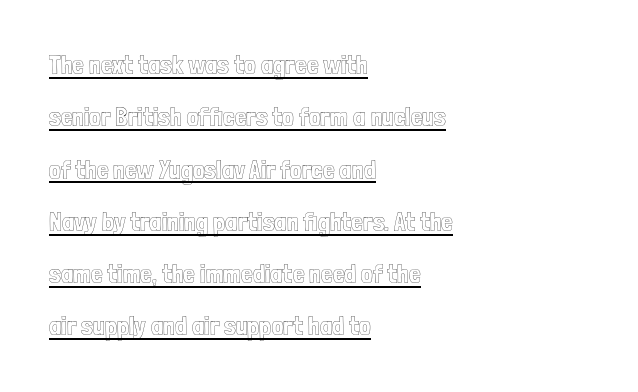
{"italic": "no", "underline": "yes", "align": "left", "line_spacing": "loose", "line_spacing_ratio": 2.01, "letter_spacing": "normal", "letter_spacing_em": 0.0, "glyph_px": 26}
